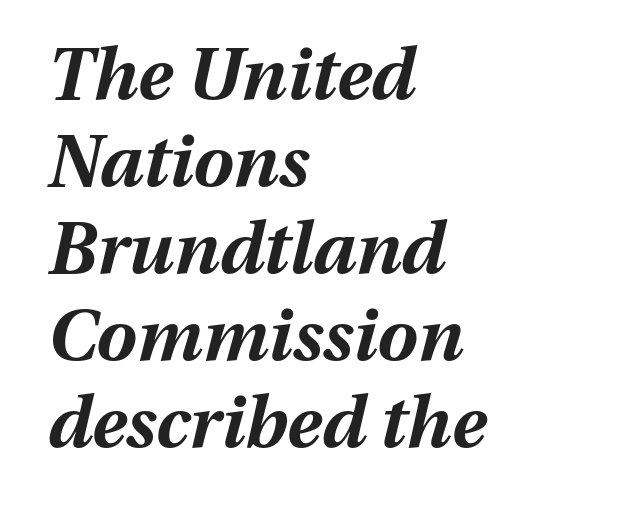
The whole block is typeset with a tilt. You could call the tracking neutral — neither tight nor loose. Weight: bold. Every row of glyphs begins at an identical x-position on the left.
